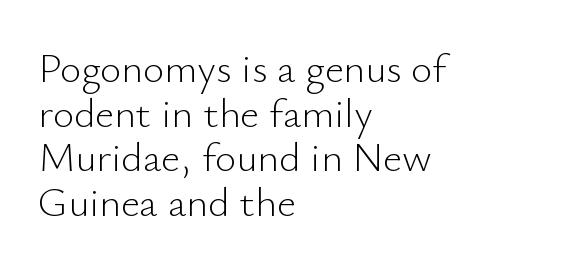
This sample uses an upright cut, with every glyph sitting square on the baseline. Compared with a typical body face, this is equally light or lighter still. The rag falls on the right side of this text block. Grotesque or geometric, the face here clearly has no serifs. Here the designer chose a conventional face with non-uniform glyph widths. Short note: letters normally spaced.
